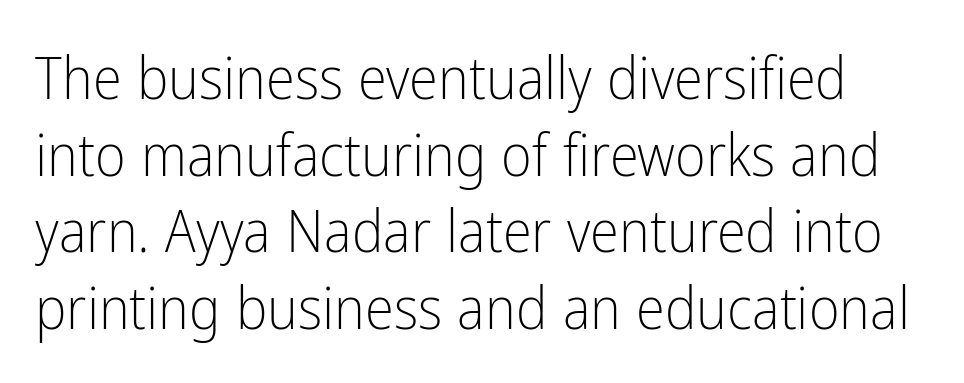
Q: Is the text bold? A: No.
Q: Is the text italic (slanted)? A: No, it is upright.
Q: Is the typeface a serif or a sans-serif typeface? A: Sans-serif.
Q: Is the text underlined? A: No.
Q: Is the spacing between letters normal or unusually wide? A: Normal.
Q: Is the spacing between lines tight, normal or loose? A: Normal.
Q: Width (condensed, normal, or wide)? A: Condensed.
Q: Stroke contrast? A: Low.
Q: x-height? A: Medium.
Q: Monospaced? A: No.
